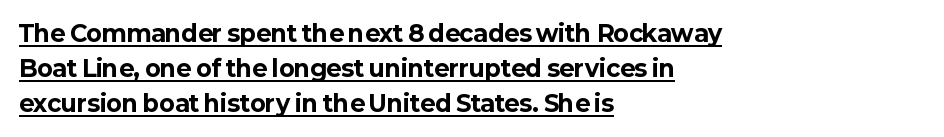
Each line of the rendering has a horizontal stroke beneath the glyphs. The leading is moderate, giving the passage an even texture. Short note: letters normally spaced. Italic? Not at all — the glyphs are vertical. A full-strength bold gives these letters their thick strokes. Which margin do the lines hug? The left one — the right edge is uneven.
